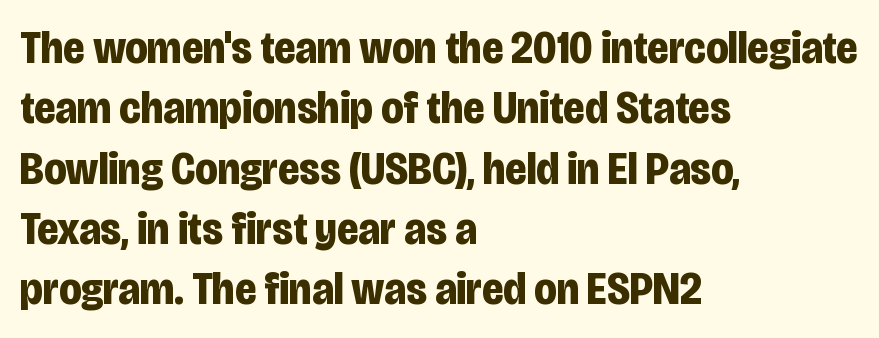
{"serif": "no", "italic": "no", "bold": "yes", "weight": "bold", "width": "condensed", "stroke_contrast": "low", "x_height": "large", "monospaced": "no", "underline": "no", "align": "left", "line_spacing": "normal", "line_spacing_ratio": 1.31, "letter_spacing": "normal", "letter_spacing_em": 0.0, "glyph_px": 46}
